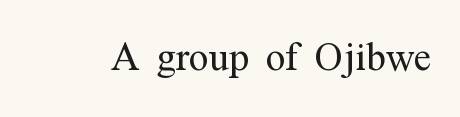
Q: Is the text bold? A: No.
Q: Is the text italic (slanted)? A: No, it is upright.
Q: Is the typeface a serif or a sans-serif typeface? A: Serif.
Q: Is the text underlined? A: No.
Q: Is the spacing between letters normal or unusually wide? A: Normal.
Q: Width (condensed, normal, or wide)? A: Condensed.
Q: Stroke contrast? A: Medium.
Q: x-height? A: Medium.
Q: Monospaced? A: No.
